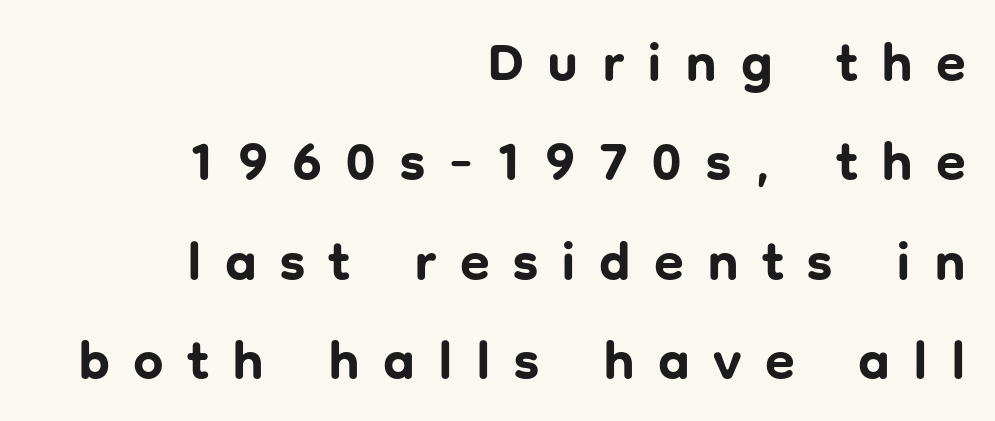
Descenders are the only things crossing below the line. Stroke terminals: plain, sans-serif. This sample uses an upright cut, with every glyph sitting square on the baseline. These lines are rendered in a variable-pitch font.
